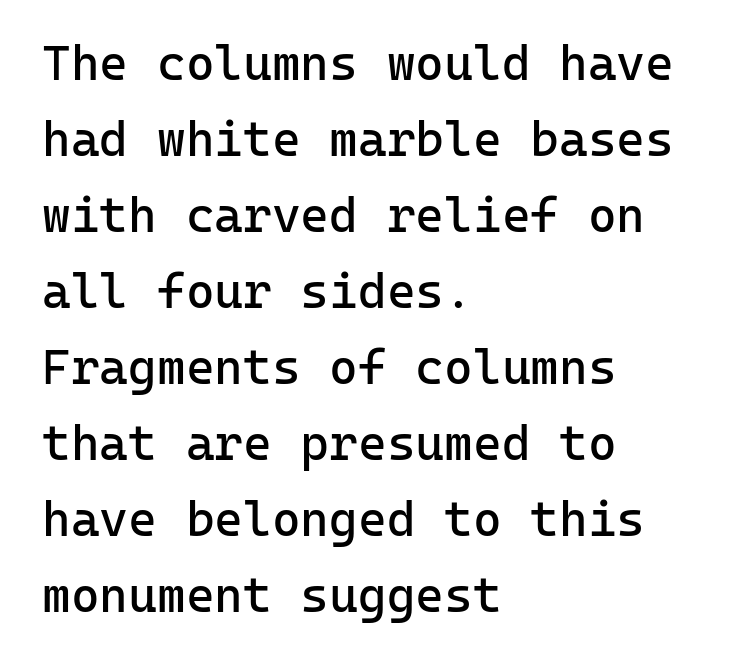
The image shows 49 px regular-weight sans-serif type, upright, monospaced; set left-aligned, normal line spacing (1.55x), normal letter spacing, not underlined; low stroke contrast and a medium x-height.
